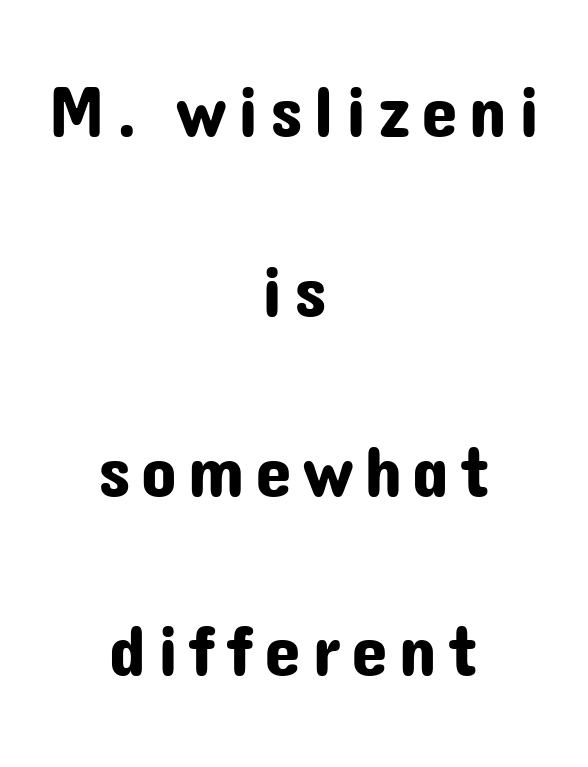
A typesetter would call this proportional, since set widths differ per character. Vertically, the passage feels expansive, rows floating well apart. Rendered with straight, roman letterforms. A bare baseline throughout the passage. Are there feet on the stems? There aren't — it's a sans.
